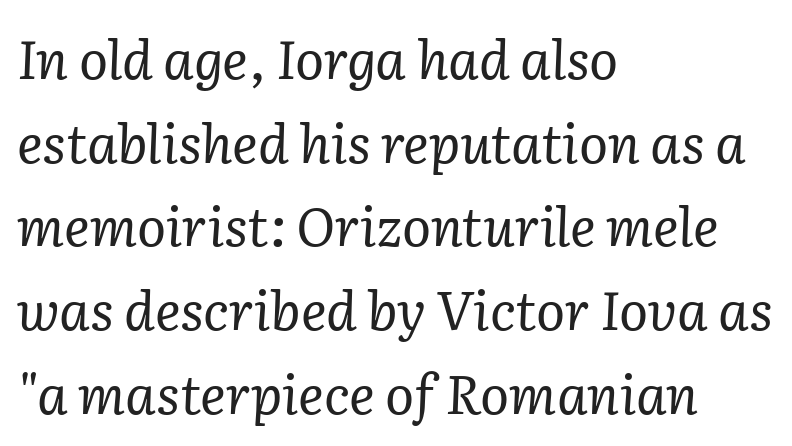
Q: Is the text bold? A: No.
Q: Is the text italic (slanted)? A: Yes, it leans right by about 2 degrees.
Q: Is the typeface a serif or a sans-serif typeface? A: Serif.
Q: Is the text underlined? A: No.
Q: How is the paragraph aligned? A: Left-aligned.
Q: Is the spacing between letters normal or unusually wide? A: Normal.
Q: Is the spacing between lines tight, normal or loose? A: Normal.
Q: Width (condensed, normal, or wide)? A: Normal.
Q: Stroke contrast? A: Low.
Q: x-height? A: Medium.
Q: Monospaced? A: No.
